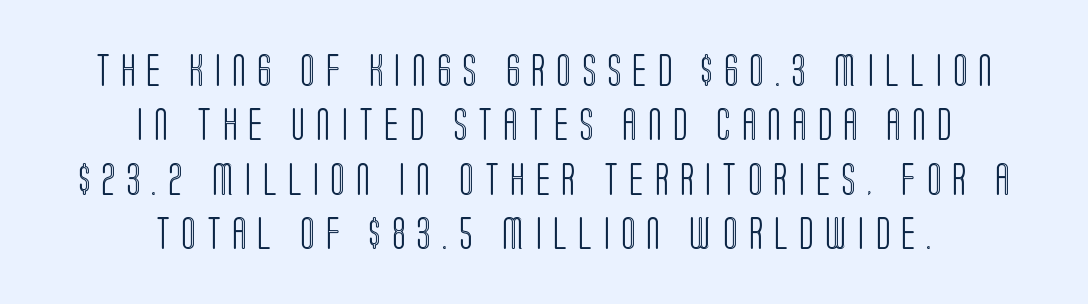
{"italic": "no", "width": "condensed", "x_height": "large", "monospaced": "no", "underline": "no", "align": "center", "line_spacing": "normal", "line_spacing_ratio": 1.65, "letter_spacing": "wide", "letter_spacing_em": 0.34, "glyph_px": 33}
